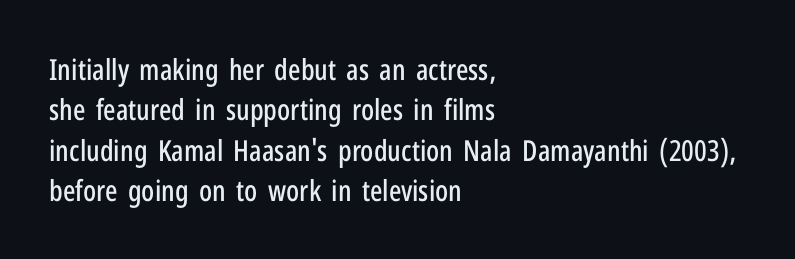
Teacher's note: observe the even left margin — that is flush-left alignment. Each letter's strokes conclude bluntly, with no projecting serifs. This sample uses plain, unmodified letter spacing. The lines sit at an ordinary, default distance from one another. The axis of the letterforms is exactly vertical. Words float on clear page, feet unadorned.
